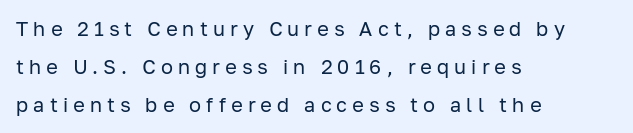
Q: Is the text bold? A: No.
Q: Is the text italic (slanted)? A: No, it is upright.
Q: Is the text underlined? A: No.
Q: How is the paragraph aligned? A: Left-aligned.
Q: Is the spacing between letters normal or unusually wide? A: Unusually wide.
Q: Is the spacing between lines tight, normal or loose? A: Loose.
